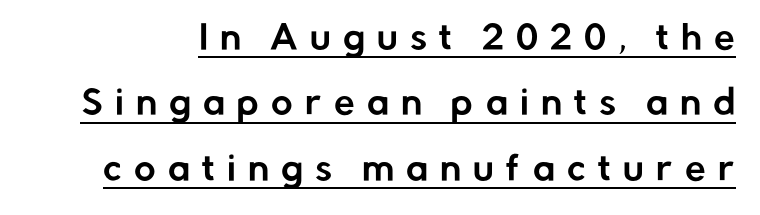
Q: Is the text italic (slanted)? A: No, it is upright.
Q: Is the typeface a serif or a sans-serif typeface? A: Sans-serif.
Q: Is the text underlined? A: Yes.
Q: Is the spacing between letters normal or unusually wide? A: Unusually wide.
Q: Is the spacing between lines tight, normal or loose? A: Loose.
Q: Width (condensed, normal, or wide)? A: Normal.
Q: Stroke contrast? A: Low.
Q: x-height? A: Medium.
Q: Monospaced? A: No.
